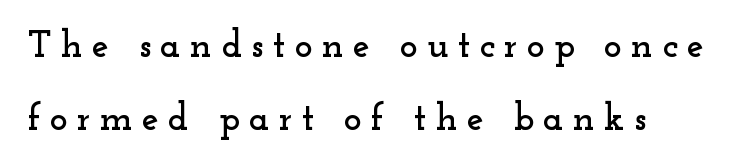
The image shows 38 px wide serif type, upright; set left-aligned, loose line spacing (1.91x), unusually wide letter spacing (+0.24 em), not underlined; low stroke contrast and a small x-height.
